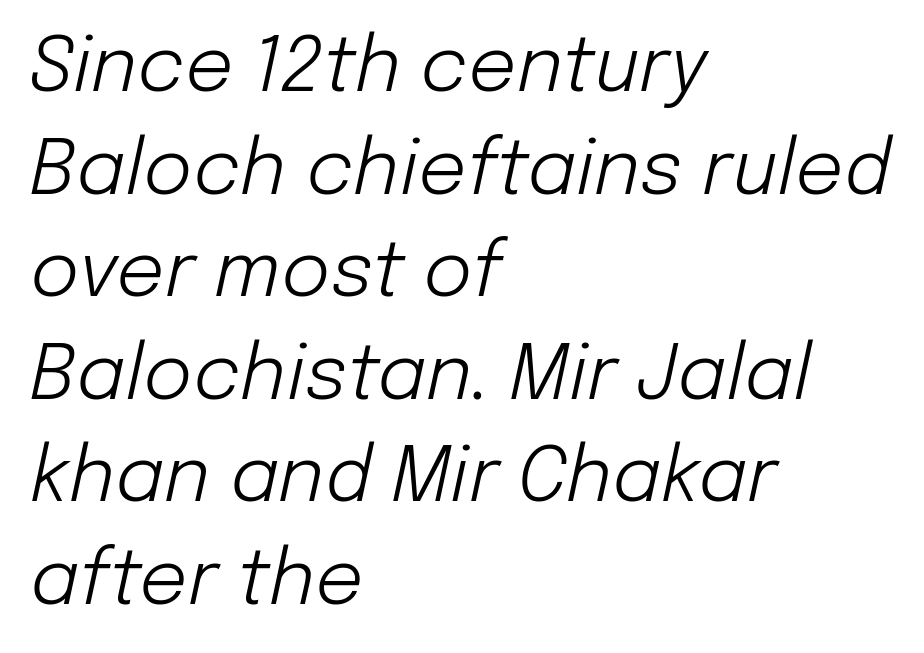
No word sits above an underline. In terms of leading, this rendering sits right in the middle. Stroke thickness stays within the range of a standard reading face or lighter. The typesetter chose a ragged-right arrangement here. These lines keep a tight, regular rhythm from letter to letter.
